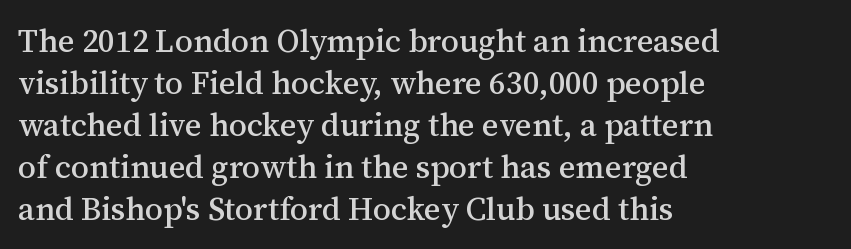
{"serif": "yes", "italic": "no", "width": "normal", "stroke_contrast": "medium", "x_height": "medium", "monospaced": "no", "underline": "no", "align": "left", "line_spacing": "normal", "line_spacing_ratio": 1.31, "letter_spacing": "normal", "letter_spacing_em": 0.0, "glyph_px": 32}
